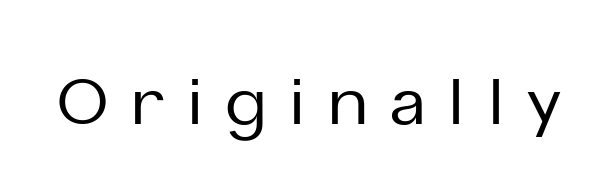
Display-style spreading of the glyphs; the letterfit is very open. Unlike italic type, these characters show no tilt at all. Spacing verdict: proportional, widths tailored to each character. Unmarked baselines from the first word to the last. To sum up the face: it is a sans, with no serifs.
